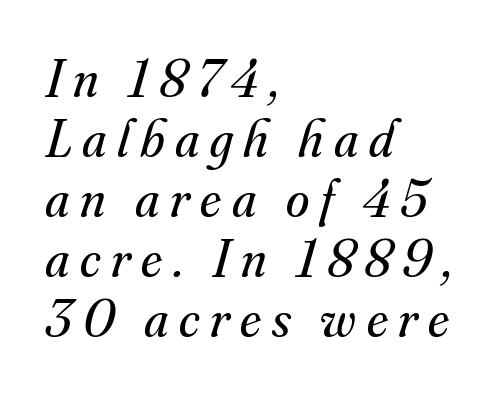
Q: Is the text bold? A: No.
Q: Is the text italic (slanted)? A: Yes, it leans right by about 16 degrees.
Q: Is the typeface a serif or a sans-serif typeface? A: Serif.
Q: Is the text underlined? A: No.
Q: How is the paragraph aligned? A: Left-aligned.
Q: Is the spacing between letters normal or unusually wide? A: Unusually wide.
Q: Is the spacing between lines tight, normal or loose? A: Tight.
Q: Width (condensed, normal, or wide)? A: Normal.
Q: Stroke contrast? A: Medium.
Q: x-height? A: Small.
Q: Monospaced? A: No.
